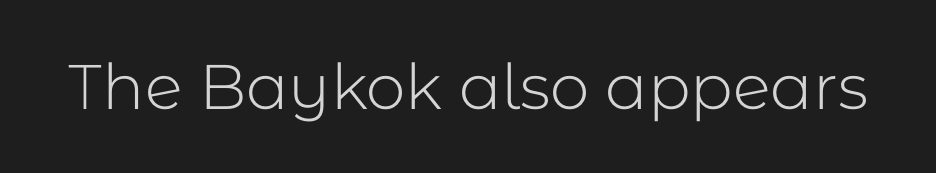
The image shows 63 px light sans-serif type, upright; set normal letter spacing, not underlined; low stroke contrast and a medium x-height.
